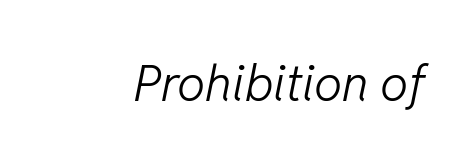
{"italic": "yes", "lean": "right", "slant_degrees": 11, "bold": "no", "weight": "light", "width": "normal", "stroke_contrast": "low", "x_height": "medium", "monospaced": "no", "underline": "no", "letter_spacing": "normal", "letter_spacing_em": 0.0, "glyph_px": 50}
